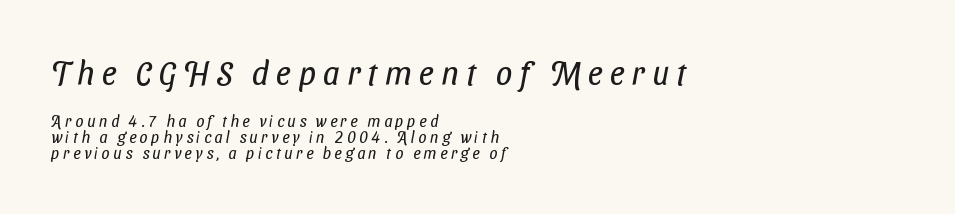
The typeface has the unassuming heft of standard copy or less. Observe the wide spacing: letters keep a clear distance from each other. Horizontally, the lines are justified to the leading edge only. No feet cap the strokes, marking this as sans-serif type.
